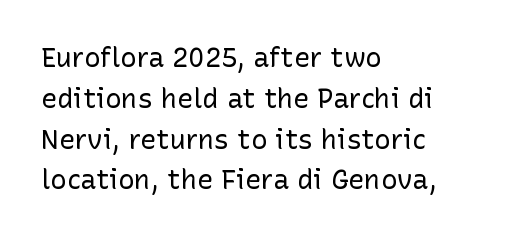
The image shows 27 px text type, upright; set left-aligned, normal line spacing (1.51x), normal letter spacing, not underlined.
